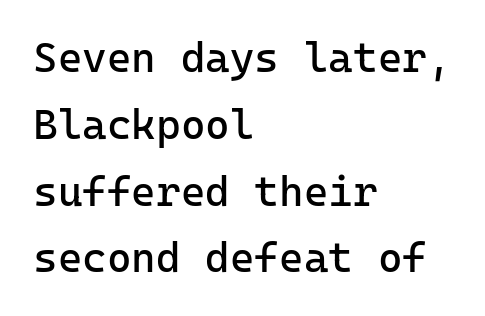
Caption: standard tracking, unaltered. Stroke mass is kept to a normal reading level or below. The lines in this sample share a left origin and differ only in where they stop. If you measured baseline to baseline, you'd find a middling distance. Stroke terminals: plain, sans-serif. A clean baseline with only descenders dipping below it.
